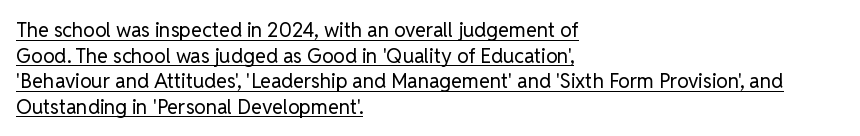
{"italic": "no", "bold": "no", "underline": "yes", "align": "left", "line_spacing": "normal", "line_spacing_ratio": 1.28, "letter_spacing": "normal", "letter_spacing_em": 0.0, "glyph_px": 20}
